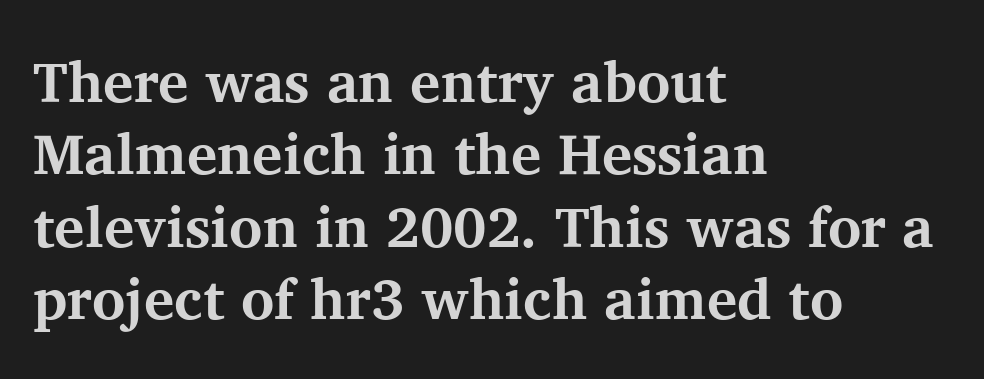
You could not count columns in this text — the font is proportionally spaced. Tracking value appears to be zero — textbook default spacing. Unlike a clean sans, this face finishes its strokes with serifs. In CSS terms this would be text-align: left. The rendering uses a moderate line-height, typical for paragraphs. The rendering uses a bold face; every stroke is thick and dark.
